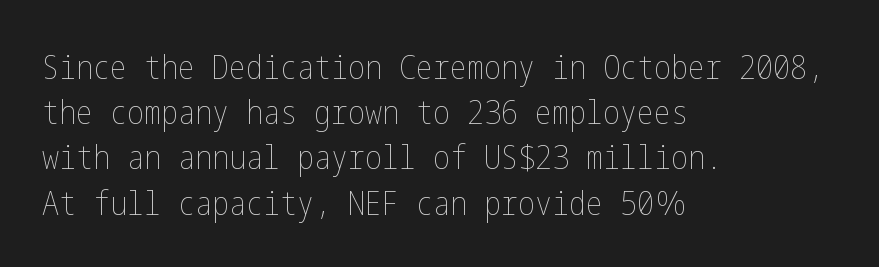
Q: Is the text bold? A: No.
Q: Is the text italic (slanted)? A: No, it is upright.
Q: Is the text underlined? A: No.
Q: How is the paragraph aligned? A: Left-aligned.
Q: Is the spacing between letters normal or unusually wide? A: Normal.
Q: Is the spacing between lines tight, normal or loose? A: Normal.
Q: Width (condensed, normal, or wide)? A: Condensed.
Q: Stroke contrast? A: Low.
Q: x-height? A: Medium.
